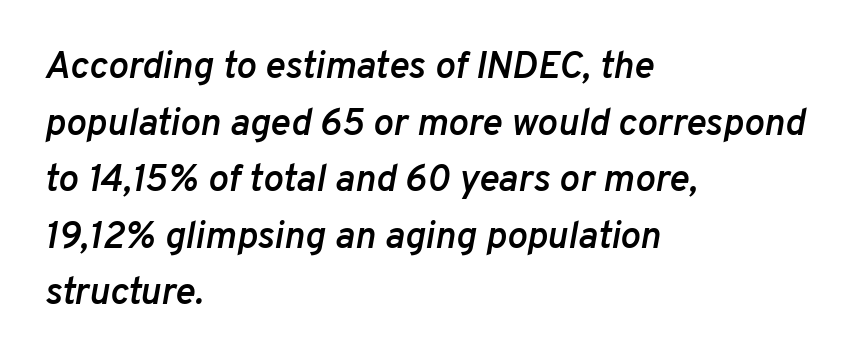
Q: Is the text bold? A: Semi-bold.
Q: Is the text italic (slanted)? A: Yes, it leans right by about 10 degrees.
Q: Is the text underlined? A: No.
Q: How is the paragraph aligned? A: Left-aligned.
Q: Is the spacing between letters normal or unusually wide? A: Normal.
Q: Is the spacing between lines tight, normal or loose? A: Normal.
Q: Width (condensed, normal, or wide)? A: Normal.
Q: Stroke contrast? A: Low.
Q: x-height? A: Medium.
Q: Monospaced? A: No.
